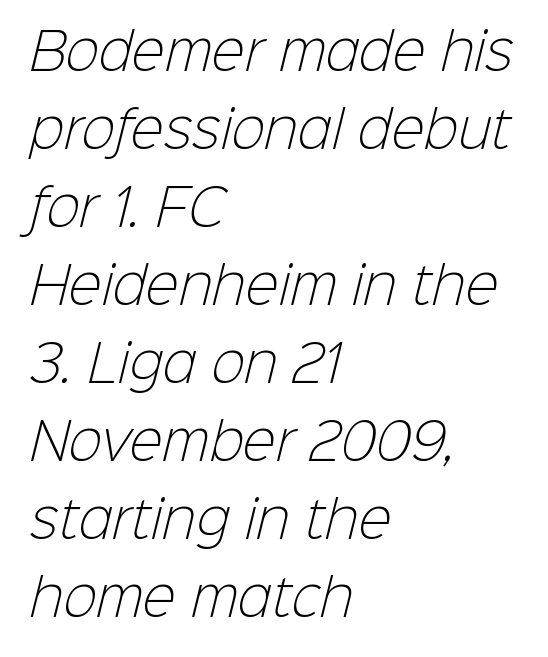
The image shows 50 px light sans-serif type; set left-aligned, normal line spacing (1.56x), normal letter spacing, not underlined; low stroke contrast and a medium x-height.
